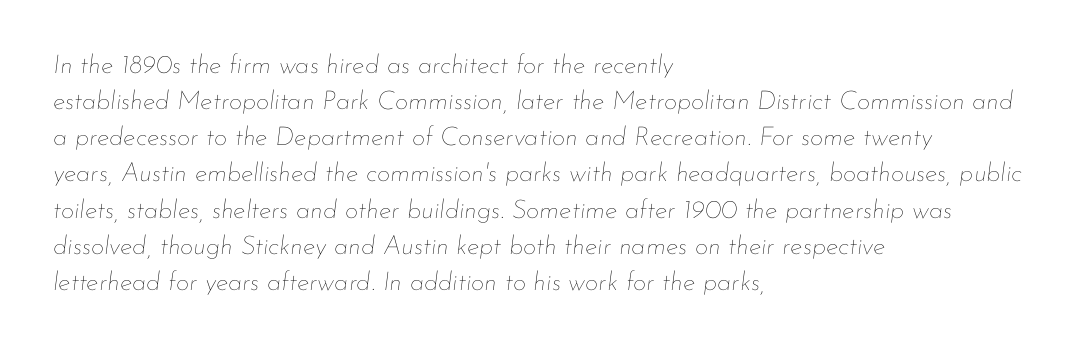
{"italic": "yes", "lean": "right", "slant_degrees": 7, "bold": "no", "underline": "no", "align": "left", "line_spacing": "normal", "line_spacing_ratio": 1.39, "letter_spacing": "normal", "letter_spacing_em": 0.0, "glyph_px": 26}
